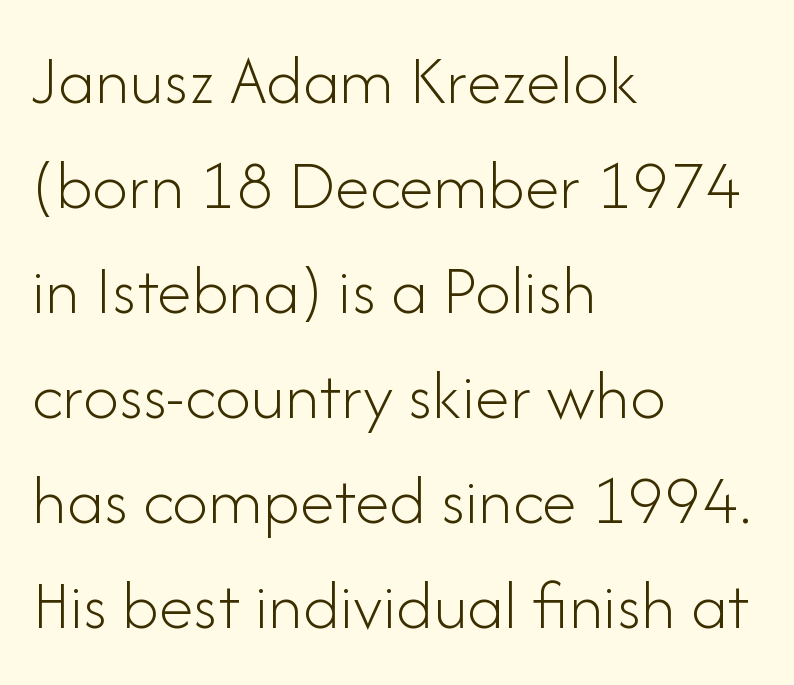
Q: Is the text bold? A: No.
Q: Is the text italic (slanted)? A: No, it is upright.
Q: Is the typeface a serif or a sans-serif typeface? A: Sans-serif.
Q: Is the text underlined? A: No.
Q: How is the paragraph aligned? A: Left-aligned.
Q: Is the spacing between letters normal or unusually wide? A: Normal.
Q: Is the spacing between lines tight, normal or loose? A: Normal.
Q: Width (condensed, normal, or wide)? A: Normal.
Q: Stroke contrast? A: Low.
Q: x-height? A: Small.
Q: Monospaced? A: No.
